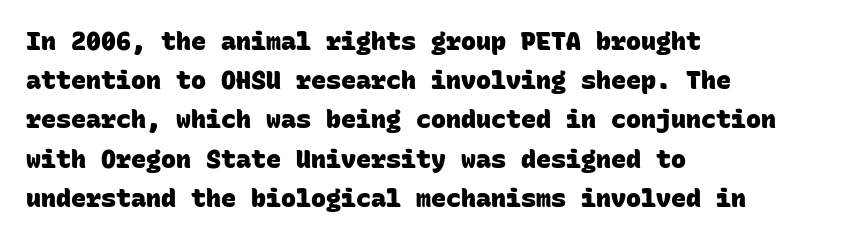
{"bold": "yes", "underline": "no", "align": "left", "line_spacing": "normal", "line_spacing_ratio": 1.57, "letter_spacing": "normal", "letter_spacing_em": 0.0, "glyph_px": 25}
